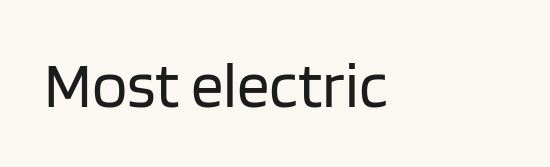
The image shows 65 px regular-weight sans-serif type, upright; set left-aligned, normal letter spacing, not underlined; low stroke contrast and a large x-height.
